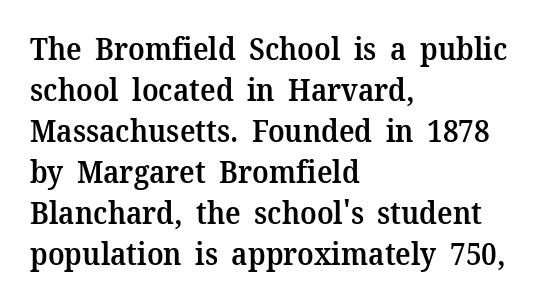
The image shows 30 px semibold serif type, upright; set left-aligned, normal line spacing (1.37x), normal letter spacing, not underlined; medium stroke contrast and a medium x-height.
